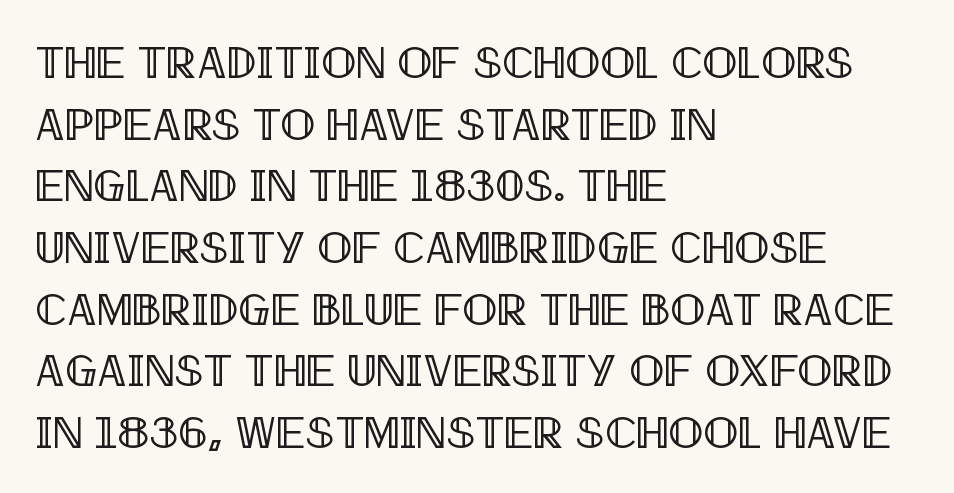
{"italic": "no", "width": "condensed", "x_height": "large", "monospaced": "no", "underline": "no", "align": "left", "line_spacing": "normal", "line_spacing_ratio": 1.34, "letter_spacing": "normal", "letter_spacing_em": 0.0, "glyph_px": 46}
